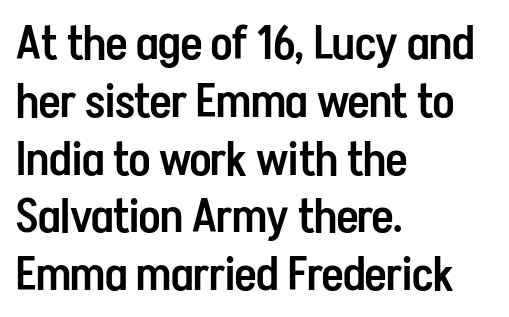
The image shows 47 px semibold, condensed sans-serif type, upright; set left-aligned, line spacing 1.23x, normal letter spacing, not underlined; low stroke contrast and a medium x-height.
